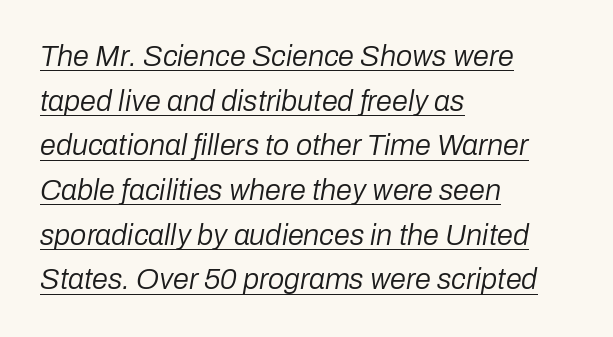
Q: Is the text bold? A: No.
Q: Is the text italic (slanted)? A: Yes, it leans right by about 10 degrees.
Q: Is the text underlined? A: Yes.
Q: How is the paragraph aligned? A: Left-aligned.
Q: Is the spacing between letters normal or unusually wide? A: Normal.
Q: Is the spacing between lines tight, normal or loose? A: Normal.
Q: Width (condensed, normal, or wide)? A: Normal.
Q: Stroke contrast? A: Low.
Q: x-height? A: Medium.
Q: Monospaced? A: No.
